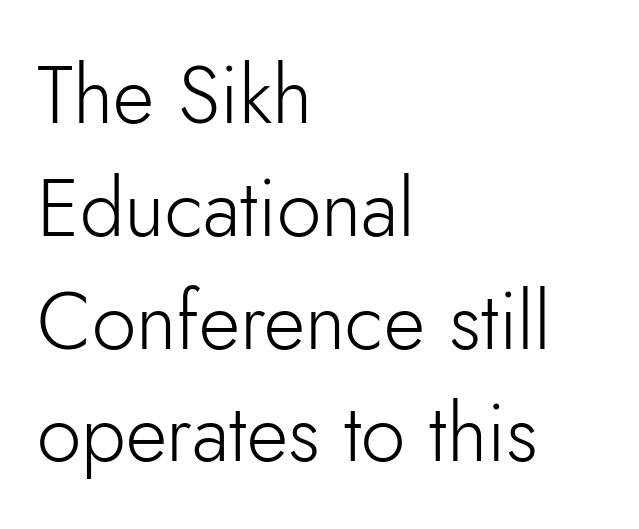
{"serif": "no", "italic": "no", "bold": "no", "weight": "light", "width": "normal", "stroke_contrast": "low", "x_height": "small", "monospaced": "no", "underline": "no", "align": "left", "line_spacing": "normal", "line_spacing_ratio": 1.41, "letter_spacing": "normal", "letter_spacing_em": 0.0, "glyph_px": 80}
